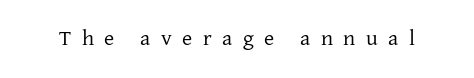
Q: Is the text bold? A: No.
Q: Is the text italic (slanted)? A: No, it is upright.
Q: Is the text underlined? A: No.
Q: Is the spacing between letters normal or unusually wide? A: Unusually wide.
